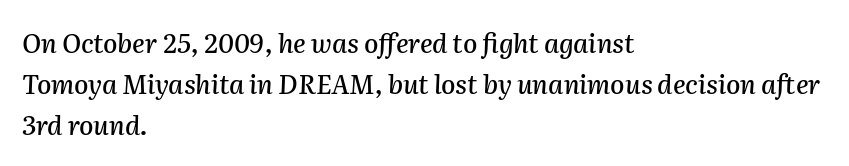
Q: Is the text italic (slanted)? A: Yes, it leans right by about 2 degrees.
Q: Is the text underlined? A: No.
Q: How is the paragraph aligned? A: Left-aligned.
Q: Is the spacing between letters normal or unusually wide? A: Normal.
Q: Is the spacing between lines tight, normal or loose? A: Normal.
